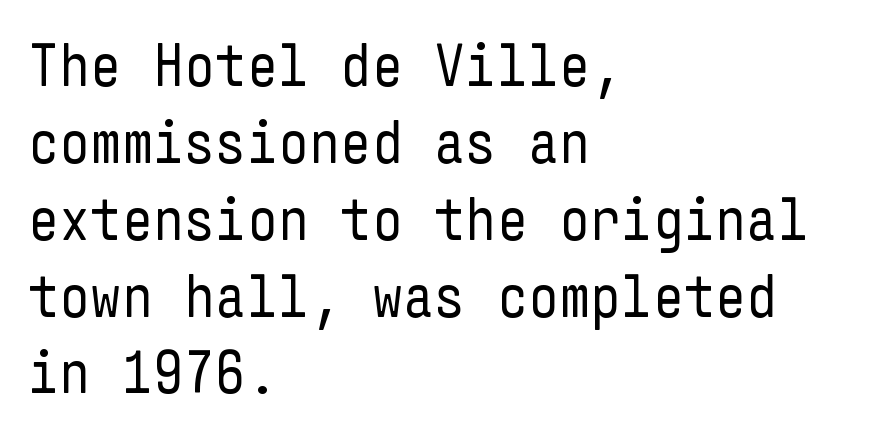
These lines are composed in type without serifs. Do the letters lean? They stand straight. Weight: in the light-to-regular range. Nobody drew a line under any word here. Reading down the column, the eye jumps a familiar distance to each next line. Nothing unusual about the tracking: characters are spaced as the font intends.
